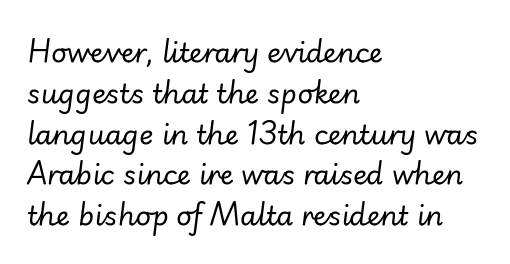
{"italic": "yes", "lean": "right", "slant_degrees": 7, "bold": "no", "underline": "no", "align": "left", "line_spacing": "normal", "line_spacing_ratio": 1.51, "letter_spacing": "normal", "letter_spacing_em": 0.0, "glyph_px": 27}
